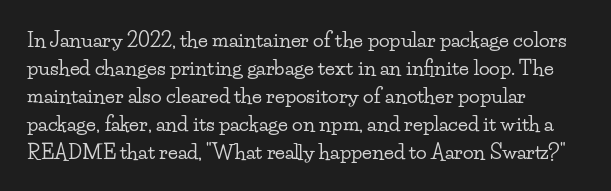
Q: Is the text italic (slanted)? A: No, it is upright.
Q: Is the text underlined? A: No.
Q: How is the paragraph aligned? A: Left-aligned.
Q: Is the spacing between letters normal or unusually wide? A: Normal.
Q: Is the spacing between lines tight, normal or loose? A: Normal.
